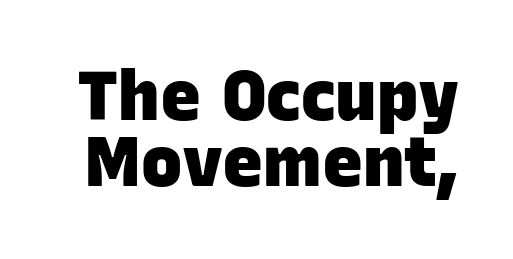
Q: Is the text bold? A: Yes.
Q: Is the typeface a serif or a sans-serif typeface? A: Sans-serif.
Q: Is the text underlined? A: No.
Q: Is the spacing between letters normal or unusually wide? A: Normal.
Q: Is the spacing between lines tight, normal or loose? A: Tight.
Q: Width (condensed, normal, or wide)? A: Normal.
Q: Stroke contrast? A: Low.
Q: x-height? A: Large.
Q: Monospaced? A: No.
